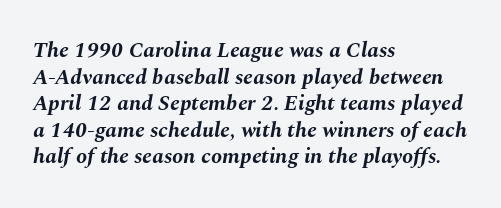
The image shows 22 px bold type, italic (leaning right); set left-aligned, line spacing 1.21x, normal letter spacing, not underlined.
